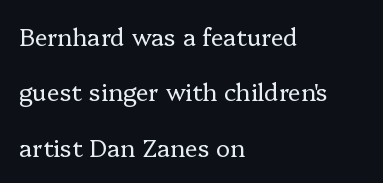
{"italic": "no", "bold": "no", "underline": "no", "align": "left", "line_spacing": "loose", "line_spacing_ratio": 2.31, "letter_spacing": "normal", "letter_spacing_em": 0.0, "glyph_px": 24}
